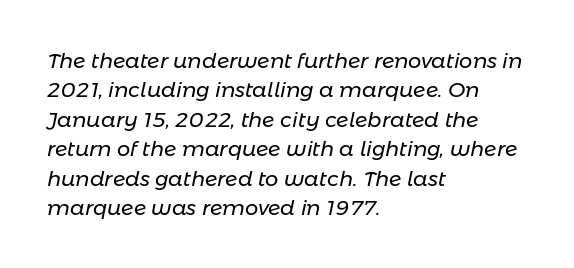
The image shows 21 px text type, italic (leaning right); set left-aligned, normal line spacing (1.4x), normal letter spacing, not underlined.
